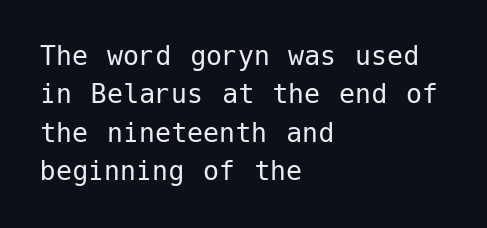
Q: Is the text bold? A: No.
Q: Is the text italic (slanted)? A: No, it is upright.
Q: Is the typeface a serif or a sans-serif typeface? A: Sans-serif.
Q: Is the text underlined? A: No.
Q: How is the paragraph aligned? A: Left-aligned.
Q: Is the spacing between letters normal or unusually wide? A: Normal.
Q: Width (condensed, normal, or wide)? A: Normal.
Q: Stroke contrast? A: Low.
Q: x-height? A: Medium.
